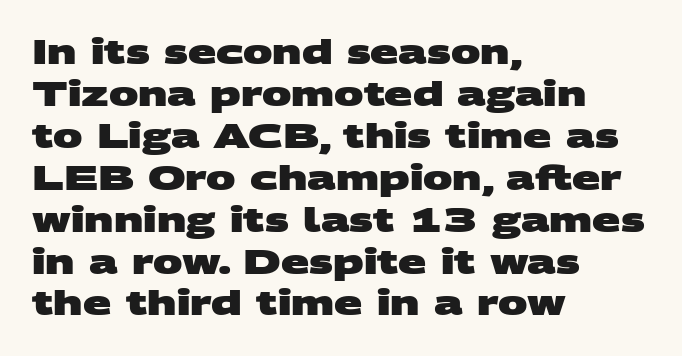
{"serif": "no", "bold": "yes", "weight": "heavy", "width": "wide", "stroke_contrast": "medium", "x_height": "large", "monospaced": "no", "underline": "no", "align": "left", "line_spacing": "normal", "line_spacing_ratio": 1.27, "letter_spacing": "normal", "letter_spacing_em": 0.0, "glyph_px": 33}
